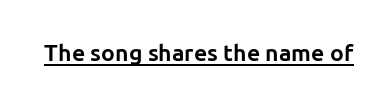
Q: Is the text bold? A: Yes.
Q: Is the text italic (slanted)? A: No, it is upright.
Q: Is the text underlined? A: Yes.
Q: Is the spacing between letters normal or unusually wide? A: Normal.
